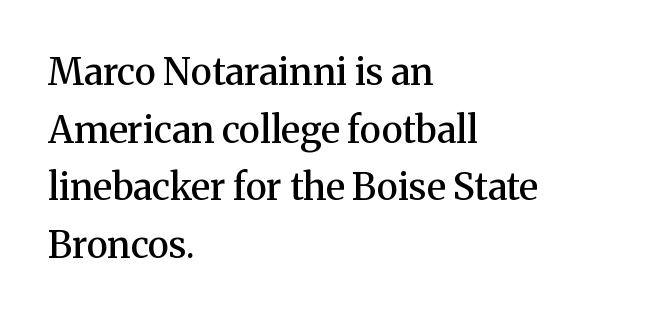
Q: Is the text bold? A: Semi-bold.
Q: Is the text italic (slanted)? A: No, it is upright.
Q: Is the typeface a serif or a sans-serif typeface? A: Serif.
Q: Is the text underlined? A: No.
Q: How is the paragraph aligned? A: Left-aligned.
Q: Is the spacing between letters normal or unusually wide? A: Normal.
Q: Is the spacing between lines tight, normal or loose? A: Normal.
Q: Width (condensed, normal, or wide)? A: Normal.
Q: Stroke contrast? A: Medium.
Q: x-height? A: Medium.
Q: Monospaced? A: No.
